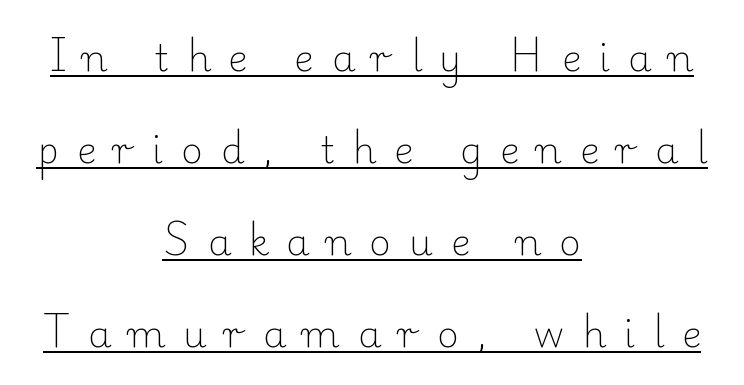
The image shows 37 px light serif type, upright; set centered, loose line spacing (2.49x), unusually wide letter spacing (+0.48 em), underlined; low stroke contrast and a small x-height.
